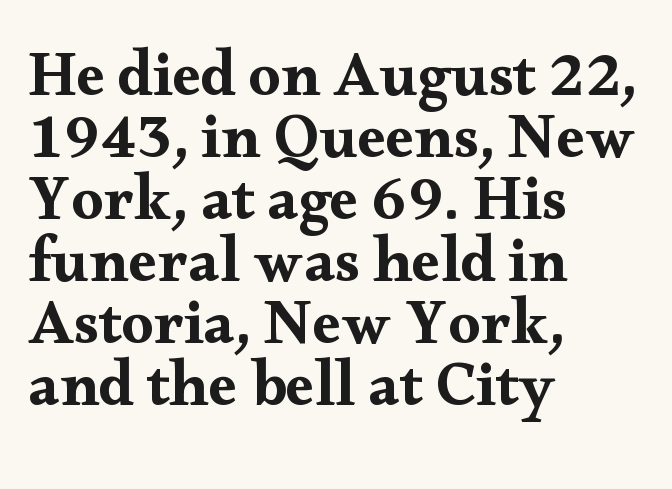
The image shows 64 px wide serif type, upright; set left-aligned, tight line spacing (0.97x), normal letter spacing, not underlined; medium stroke contrast and a small x-height.
